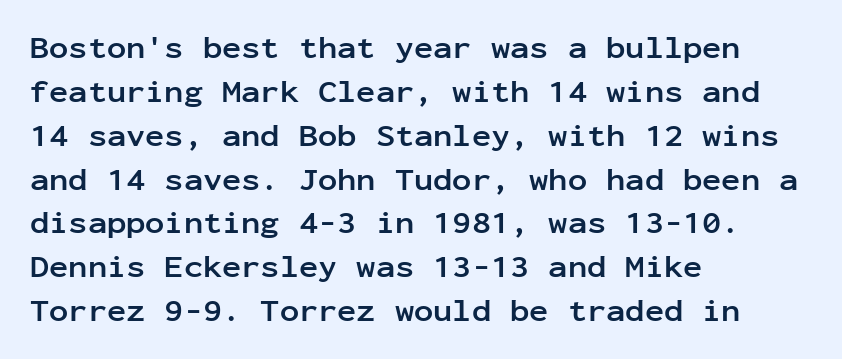
The image shows 32 px semibold sans-serif type, upright, monospaced; set left-aligned, normal line spacing (1.37x), normal letter spacing, not underlined; low stroke contrast and a medium x-height.
